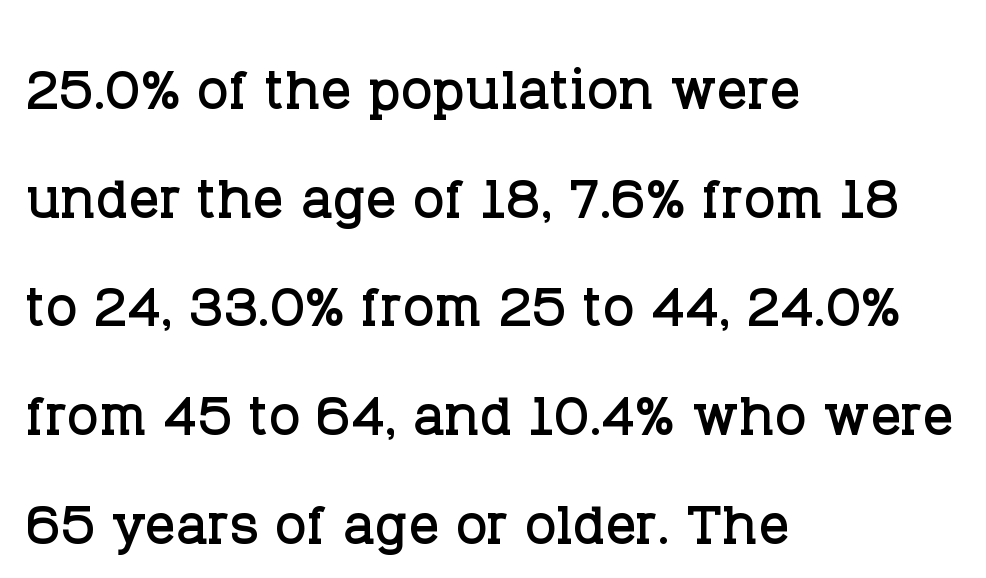
Reading down the column, the eye jumps a familiar distance to each next line. Caption: standard tracking, unaltered. These lines are rendered in a variable-pitch font. This sample uses an upright cut, with every glyph sitting square on the baseline.
